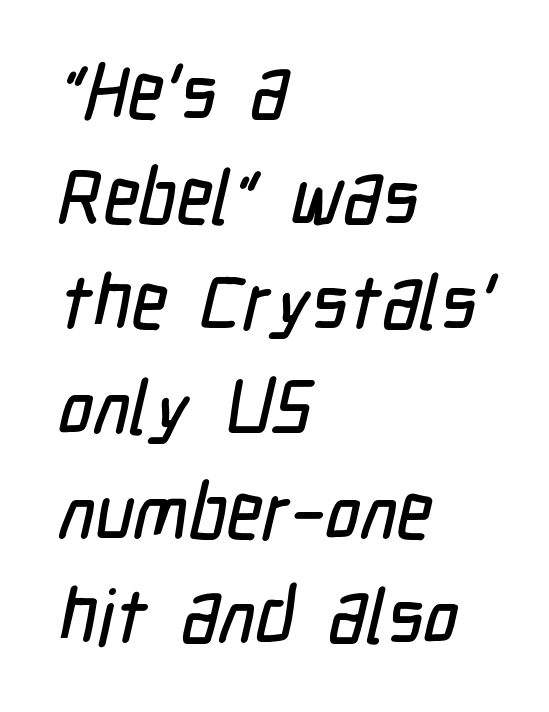
Q: Is the typeface a serif or a sans-serif typeface? A: Sans-serif.
Q: Is the text underlined? A: No.
Q: How is the paragraph aligned? A: Left-aligned.
Q: Is the spacing between letters normal or unusually wide? A: Normal.
Q: Is the spacing between lines tight, normal or loose? A: Normal.
Q: Width (condensed, normal, or wide)? A: Condensed.
Q: Stroke contrast? A: Low.
Q: x-height? A: Medium.
Q: Monospaced? A: No.
